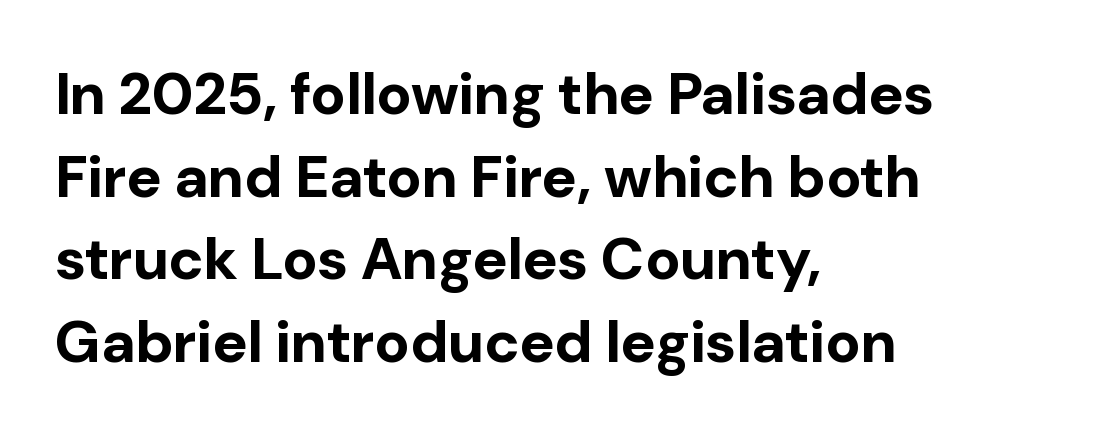
Character widths vary here, with narrow letters taking less room than wide ones. Ascenders rise straight up at ninety degrees. Honestly, the row spacing looks completely unremarkable. The strip under each line holds only bare page. Leftover space on each line is placed entirely after the last word. Is the type bold? Yes — the strokes are clearly thick and heavy.
